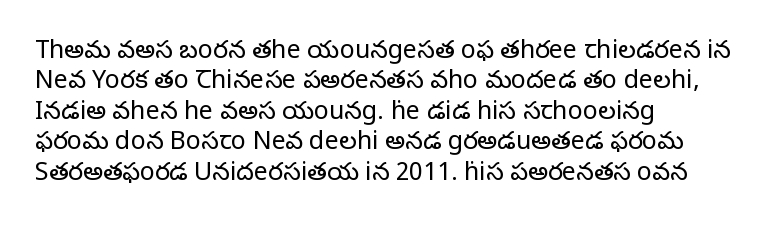
{"italic": "no", "bold": "no", "underline": "no", "align": "left", "line_spacing_ratio": 1.22, "letter_spacing": "normal", "letter_spacing_em": 0.0, "glyph_px": 25}
